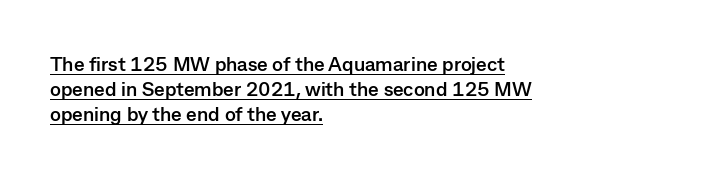
{"italic": "no", "bold": "yes", "underline": "yes", "align": "left", "line_spacing": "normal", "line_spacing_ratio": 1.26, "letter_spacing": "normal", "letter_spacing_em": 0.0, "glyph_px": 20}
